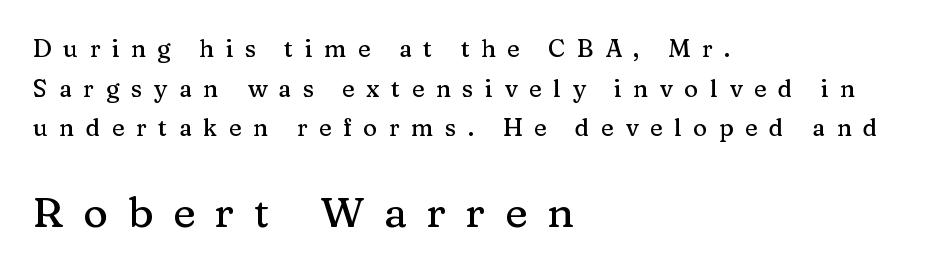
{"serif": "yes", "italic": "no", "width": "normal", "stroke_contrast": "medium", "x_height": "medium", "monospaced": "no", "underline": "no", "align": "left", "line_spacing": "normal", "line_spacing_ratio": 1.65, "letter_spacing": "wide", "letter_spacing_em": 0.48, "larger_block": "second", "size_ratio": 1.75, "glyph_px": 42}
